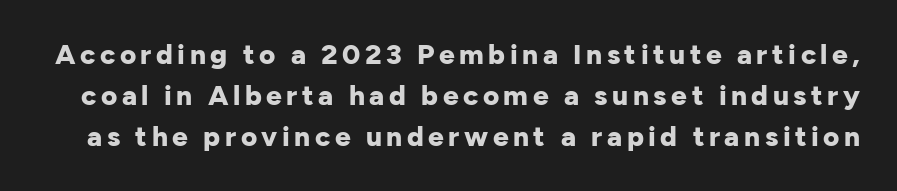
Q: Is the text bold? A: Yes.
Q: Is the text italic (slanted)? A: No, it is upright.
Q: Is the typeface a serif or a sans-serif typeface? A: Sans-serif.
Q: Is the text underlined? A: No.
Q: Is the spacing between lines tight, normal or loose? A: Normal.
Q: Width (condensed, normal, or wide)? A: Normal.
Q: Stroke contrast? A: Low.
Q: x-height? A: Medium.
Q: Monospaced? A: No.
